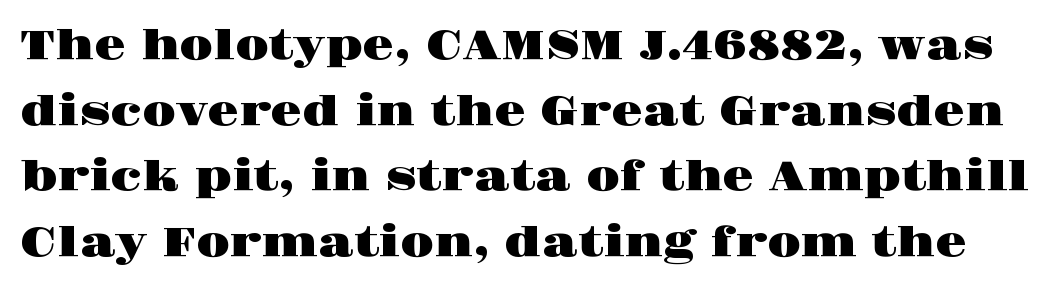
The image shows 41 px wide serif type, upright; set normal line spacing (1.6x), normal letter spacing, not underlined; high stroke contrast and a large x-height.
